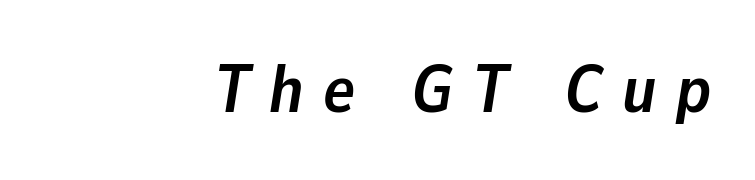
The image shows 67 px semibold type, italic (leaning right); set right-aligned, unusually wide letter spacing (+0.29 em), not underlined; low stroke contrast and a medium x-height.
